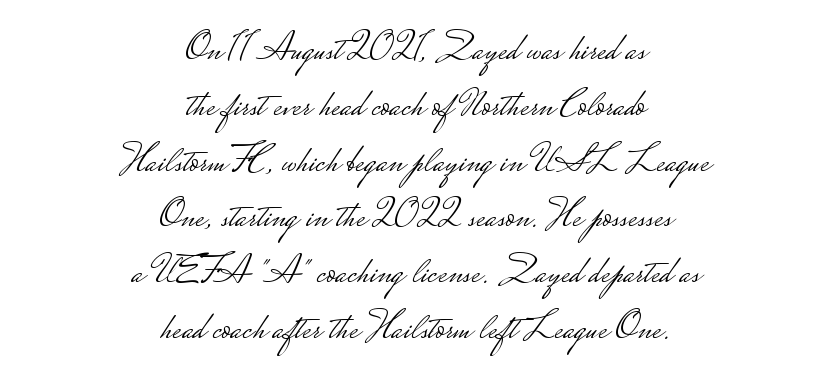
{"serif": "no", "bold": "no", "weight": "light", "width": "wide", "stroke_contrast": "low", "monospaced": "no", "underline": "no", "align": "center", "line_spacing": "normal", "line_spacing_ratio": 1.43, "letter_spacing": "normal", "letter_spacing_em": 0.0, "glyph_px": 39}
